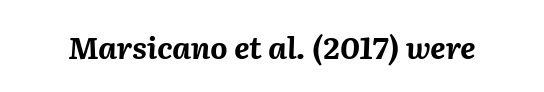
Q: Is the text bold? A: Yes.
Q: Is the text italic (slanted)? A: Yes, it leans right by about 2 degrees.
Q: Is the text underlined? A: No.
Q: Is the spacing between letters normal or unusually wide? A: Normal.
Q: Width (condensed, normal, or wide)? A: Normal.
Q: Stroke contrast? A: Medium.
Q: x-height? A: Medium.
Q: Monospaced? A: No.
